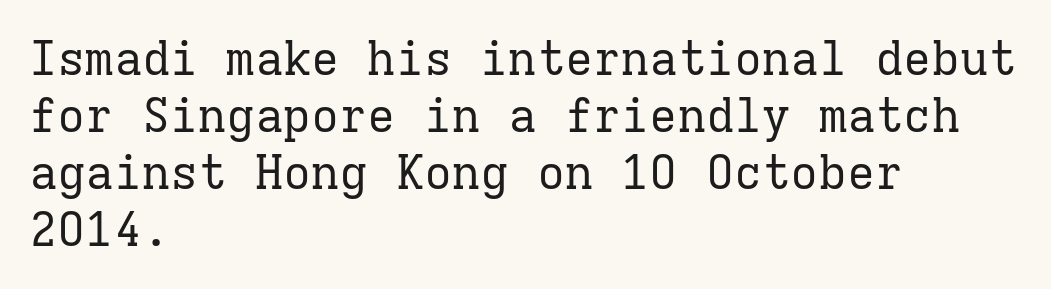
{"serif": "yes", "italic": "no", "bold": "no", "weight": "regular", "width": "normal", "stroke_contrast": "low", "x_height": "medium", "monospaced": "yes", "underline": "no", "align": "left", "line_spacing_ratio": 1.21, "letter_spacing": "normal", "letter_spacing_em": 0.0, "glyph_px": 47}
